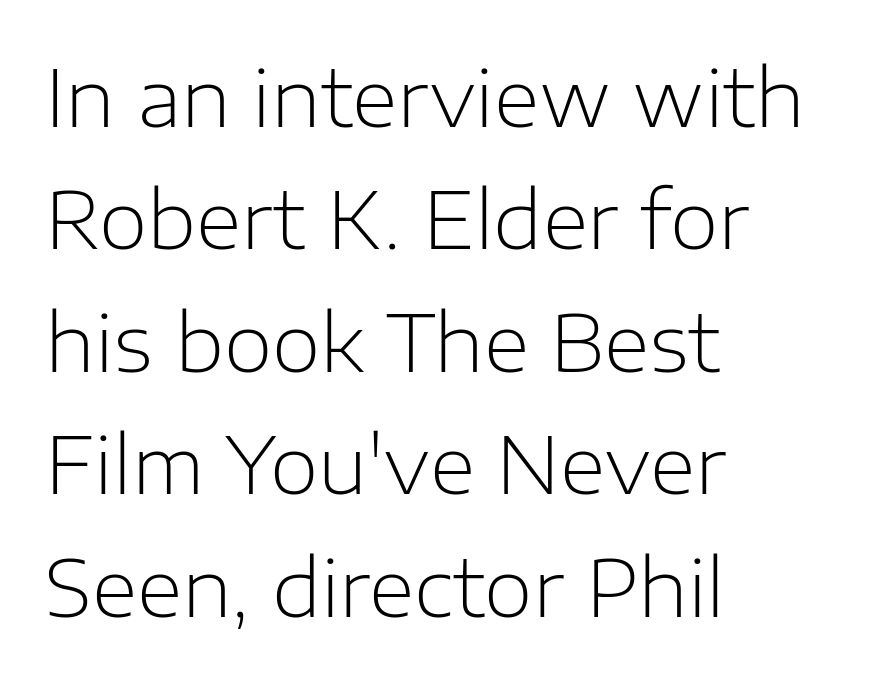
Q: Is the text bold? A: No.
Q: Is the text italic (slanted)? A: No, it is upright.
Q: Is the typeface a serif or a sans-serif typeface? A: Sans-serif.
Q: Is the text underlined? A: No.
Q: How is the paragraph aligned? A: Left-aligned.
Q: Is the spacing between letters normal or unusually wide? A: Normal.
Q: Is the spacing between lines tight, normal or loose? A: Normal.
Q: Width (condensed, normal, or wide)? A: Normal.
Q: Stroke contrast? A: Low.
Q: x-height? A: Medium.
Q: Monospaced? A: No.
